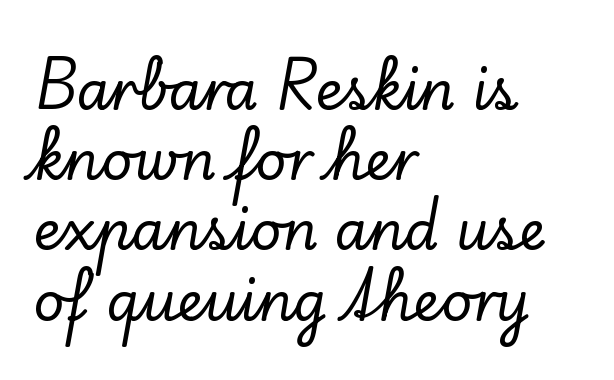
Q: Is the text italic (slanted)? A: Yes.
Q: Is the typeface a serif or a sans-serif typeface? A: Serif.
Q: Is the text underlined? A: No.
Q: How is the paragraph aligned? A: Left-aligned.
Q: Is the spacing between letters normal or unusually wide? A: Normal.
Q: Is the spacing between lines tight, normal or loose? A: Normal.
Q: Width (condensed, normal, or wide)? A: Normal.
Q: Stroke contrast? A: Low.
Q: x-height? A: Small.
Q: Monospaced? A: No.
